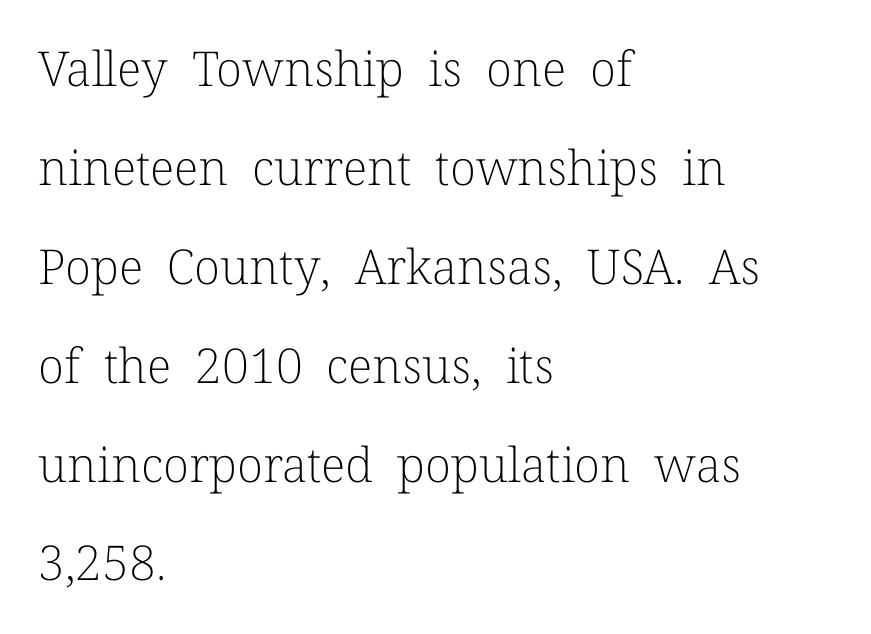
The image shows 48 px light serif type, upright; set left-aligned, loose line spacing (2.06x), normal letter spacing, not underlined; low stroke contrast and a medium x-height.
